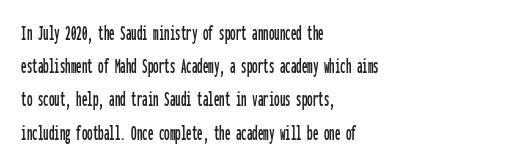
The image shows 22 px text type, upright; set left-aligned, normal line spacing (1.51x), normal letter spacing, not underlined.
